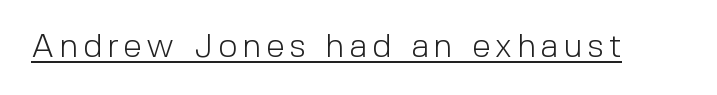
{"serif": "no", "italic": "no", "bold": "no", "weight": "light", "width": "normal", "x_height": "medium", "monospaced": "no", "underline": "yes", "glyph_px": 34}
